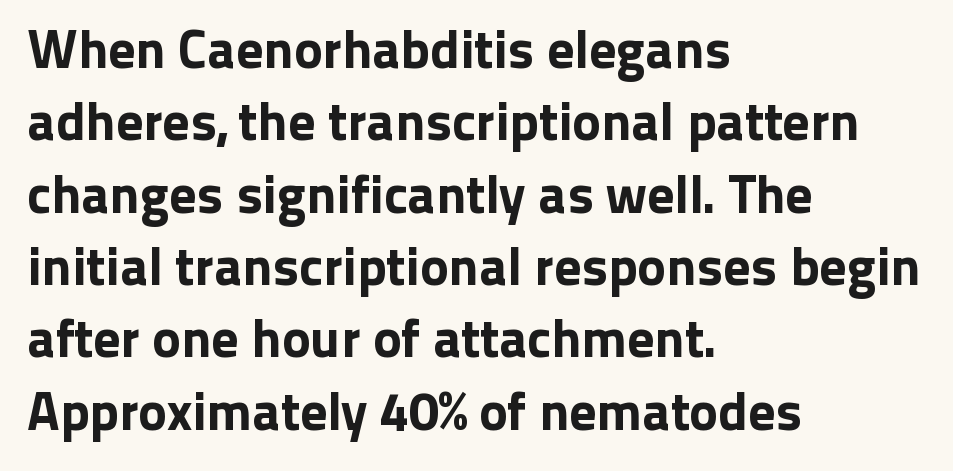
Q: Is the text italic (slanted)? A: No, it is upright.
Q: Is the typeface a serif or a sans-serif typeface? A: Sans-serif.
Q: Is the text underlined? A: No.
Q: How is the paragraph aligned? A: Left-aligned.
Q: Is the spacing between letters normal or unusually wide? A: Normal.
Q: Is the spacing between lines tight, normal or loose? A: Normal.
Q: Width (condensed, normal, or wide)? A: Normal.
Q: Stroke contrast? A: Low.
Q: x-height? A: Medium.
Q: Monospaced? A: No.
